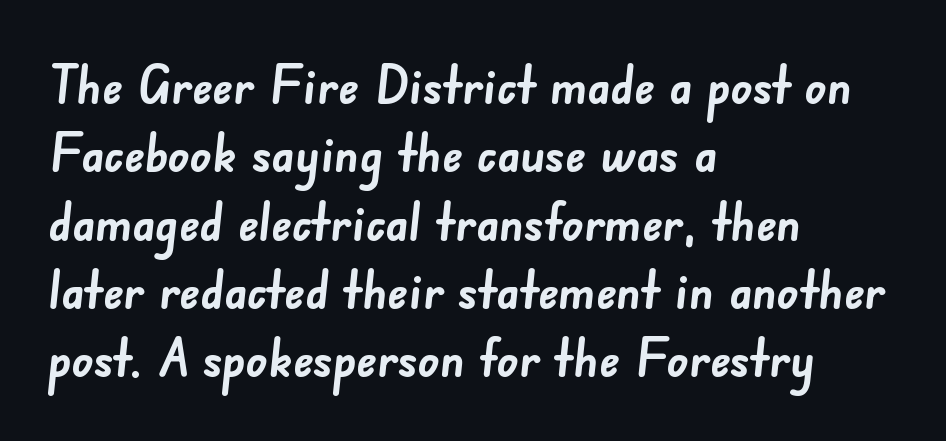
Whoever set this chose a conventional vertical rhythm. Caption: standard tracking, unaltered. The ragged edge is on the right, which tells us the setting is flush left. The passage shown is emphatically bold.
